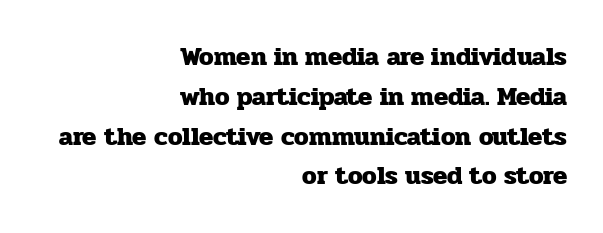
{"italic": "no", "bold": "yes", "underline": "no", "align": "right", "line_spacing": "normal", "line_spacing_ratio": 1.53, "letter_spacing": "normal", "letter_spacing_em": 0.0, "glyph_px": 26}
